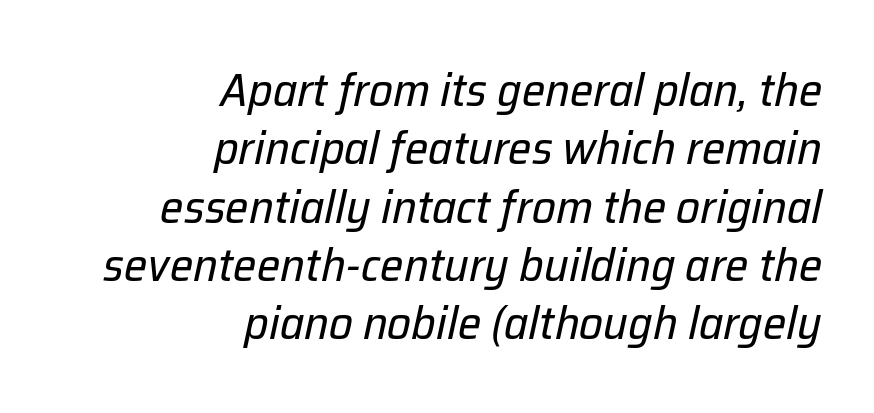
{"italic": "yes", "lean": "right", "slant_degrees": 12, "bold": "no", "weight": "regular", "width": "normal", "stroke_contrast": "low", "x_height": "medium", "monospaced": "no", "underline": "no", "align": "right", "line_spacing_ratio": 1.24, "letter_spacing": "normal", "letter_spacing_em": 0.0, "glyph_px": 47}
